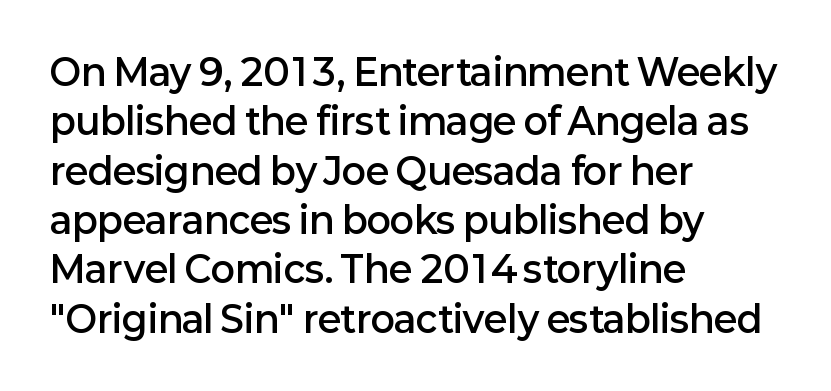
The vertical gap from one line to the next is medium. Is the type bold? Partly — it's a semibold, heavier than regular but not fully bold. Line starts are locked; line ends wander. Each letter keeps its own natural width here, so spacing adapts to shape.
